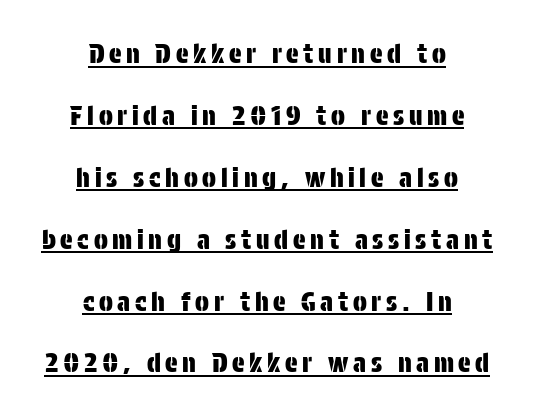
Every character sits straight up, as roman type does. Regarding leading, the lines here are spaced well apart. Which margin do the lines hug? Neither — every line sits in the middle. Notice how a bar underscores the lettering throughout.
